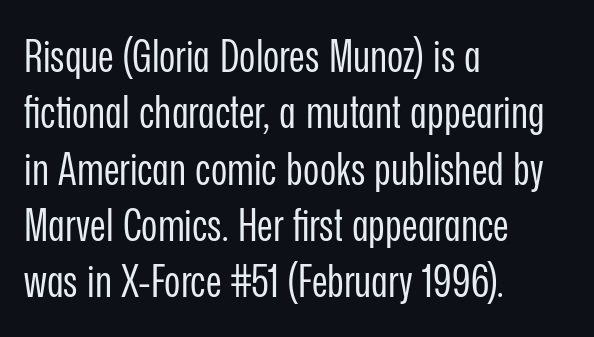
Each letter's strokes conclude bluntly, with no projecting serifs. Proportional: the letters do not fall into vertical columns. This is roman type, the default non-slanted kind. Honestly, the letter spacing is just normal — you wouldn't notice it.
